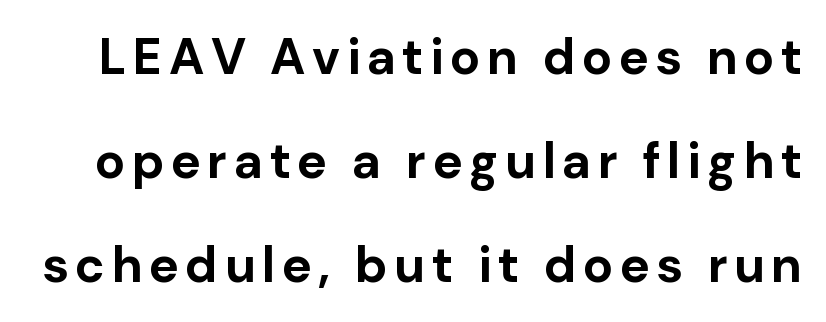
{"serif": "no", "italic": "no", "bold": "yes", "weight": "bold", "width": "normal", "stroke_contrast": "low", "x_height": "medium", "monospaced": "no", "underline": "no", "line_spacing": "loose", "line_spacing_ratio": 2.08, "glyph_px": 50}
